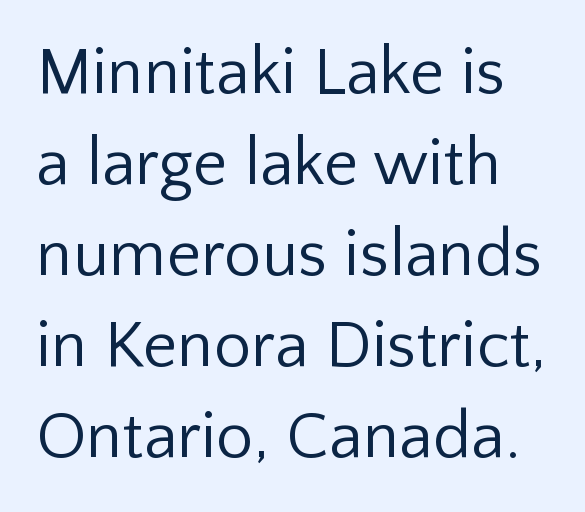
Q: Is the text bold? A: No.
Q: Is the text italic (slanted)? A: No, it is upright.
Q: Is the typeface a serif or a sans-serif typeface? A: Sans-serif.
Q: Is the text underlined? A: No.
Q: Is the spacing between letters normal or unusually wide? A: Normal.
Q: Is the spacing between lines tight, normal or loose? A: Normal.
Q: Width (condensed, normal, or wide)? A: Normal.
Q: Stroke contrast? A: Low.
Q: x-height? A: Medium.
Q: Monospaced? A: No.
